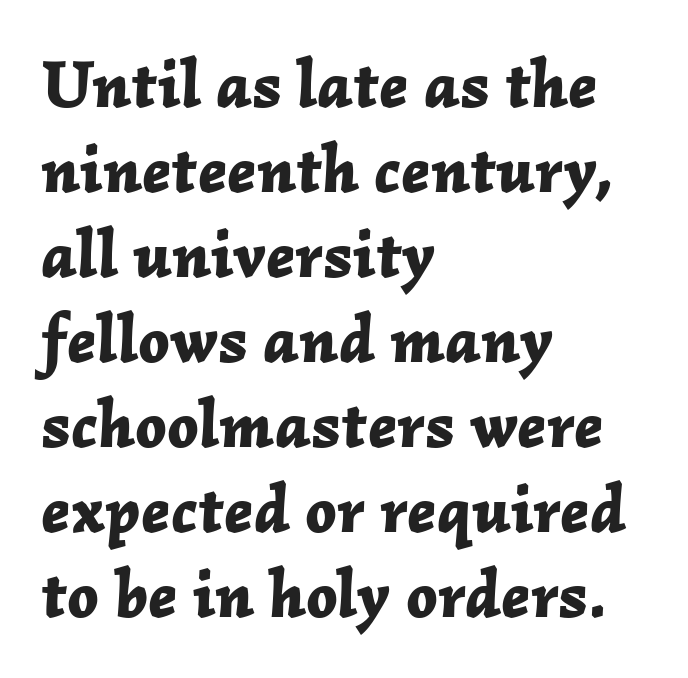
{"italic": "yes", "lean": "right", "slant_degrees": 2, "bold": "yes", "weight": "bold", "width": "normal", "stroke_contrast": "low", "x_height": "medium", "monospaced": "no", "underline": "no", "align": "left", "line_spacing": "normal", "line_spacing_ratio": 1.25, "letter_spacing": "normal", "letter_spacing_em": 0.0, "glyph_px": 68}
